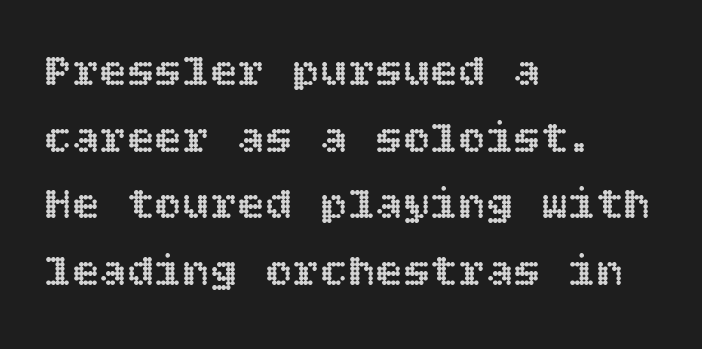
{"italic": "no", "width": "normal", "x_height": "large", "underline": "no", "align": "left", "line_spacing": "normal", "line_spacing_ratio": 1.45, "letter_spacing": "normal", "letter_spacing_em": 0.0, "glyph_px": 46}
